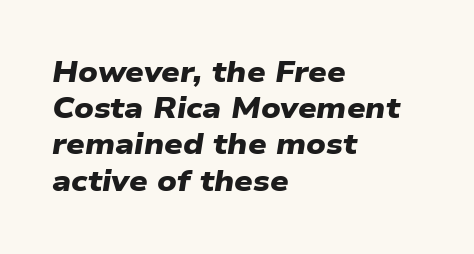
The image shows 29 px heavy, wide sans-serif type; set left-aligned, normal line spacing (1.25x), normal letter spacing, not underlined; low stroke contrast and a medium x-height.
